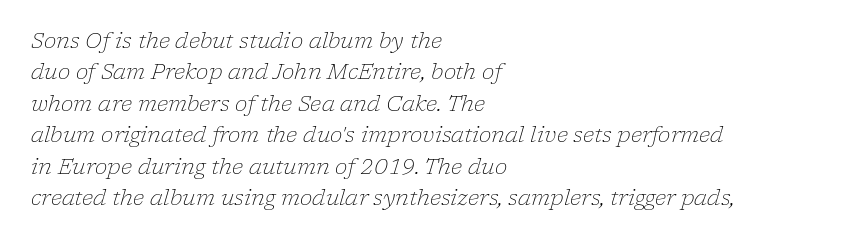
{"italic": "yes", "lean": "right", "slant_degrees": 17, "bold": "no", "underline": "no", "align": "left", "line_spacing": "normal", "line_spacing_ratio": 1.5, "letter_spacing": "normal", "letter_spacing_em": 0.0, "glyph_px": 21}
